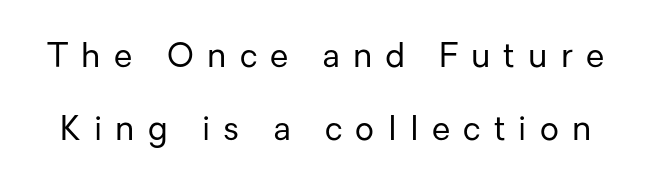
Line spacing here is loose. Note the varied advance widths — an 'i' is clearly narrower than an 'm'. This sample uses a sans-serif face. A bare baseline throughout the passage. The strokes are not fattened; the text isn't bold.
